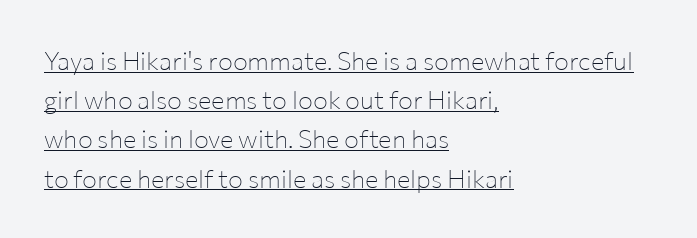
{"italic": "no", "bold": "no", "underline": "yes", "align": "left", "line_spacing": "normal", "line_spacing_ratio": 1.57, "letter_spacing": "normal", "letter_spacing_em": 0.0, "glyph_px": 25}
